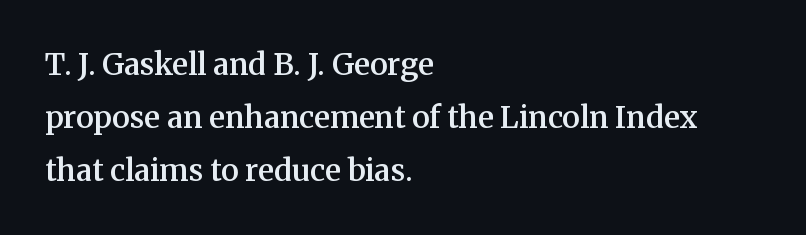
Q: Is the text bold? A: Semi-bold.
Q: Is the text italic (slanted)? A: No, it is upright.
Q: Is the typeface a serif or a sans-serif typeface? A: Serif.
Q: Is the text underlined? A: No.
Q: How is the paragraph aligned? A: Left-aligned.
Q: Is the spacing between letters normal or unusually wide? A: Normal.
Q: Width (condensed, normal, or wide)? A: Normal.
Q: Stroke contrast? A: Medium.
Q: x-height? A: Medium.
Q: Monospaced? A: No.
